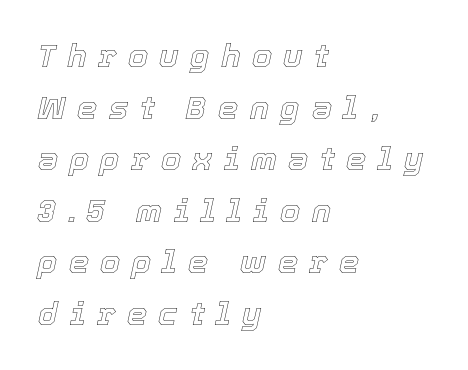
The image shows 32 px text type, italic (leaning right); set left-aligned, normal line spacing (1.61x), unusually wide letter spacing (+0.36 em), not underlined; a medium x-height.
